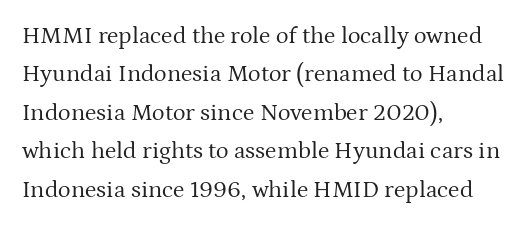
{"italic": "no", "bold": "no", "underline": "no", "align": "left", "line_spacing": "normal", "line_spacing_ratio": 1.6, "letter_spacing": "normal", "letter_spacing_em": 0.0, "glyph_px": 24}
